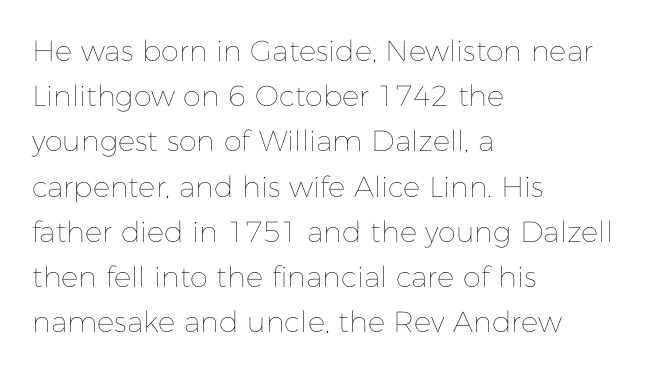
{"italic": "no", "bold": "no", "weight": "thin", "width": "normal", "stroke_contrast": "low", "x_height": "medium", "monospaced": "no", "underline": "no", "align": "left", "line_spacing": "normal", "line_spacing_ratio": 1.56, "letter_spacing": "normal", "letter_spacing_em": 0.0, "glyph_px": 29}
